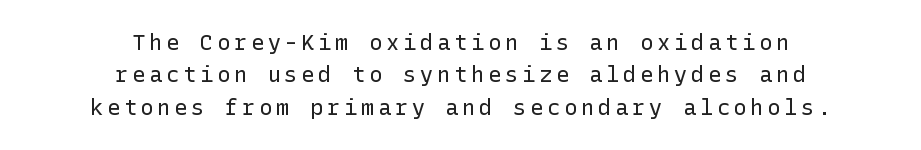
Q: Is the text bold? A: No.
Q: Is the text italic (slanted)? A: No, it is upright.
Q: Is the text underlined? A: No.
Q: How is the paragraph aligned? A: Centered.
Q: Is the spacing between lines tight, normal or loose? A: Normal.
